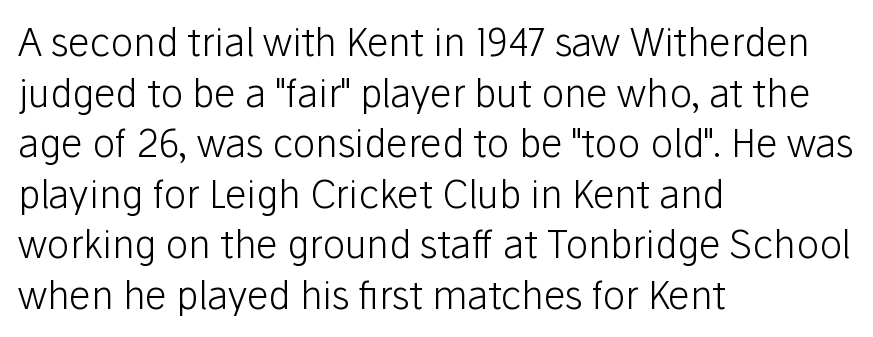
{"serif": "no", "italic": "no", "bold": "no", "weight": "light", "width": "normal", "stroke_contrast": "low", "x_height": "medium", "monospaced": "no", "underline": "no", "align": "left", "line_spacing": "normal", "line_spacing_ratio": 1.33, "letter_spacing": "normal", "letter_spacing_em": 0.0, "glyph_px": 38}
